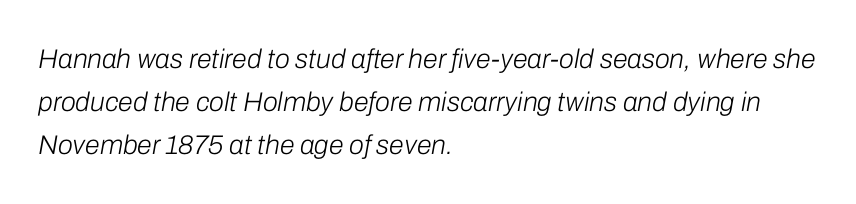
Q: Is the text bold? A: No.
Q: Is the text italic (slanted)? A: Yes, it leans right by about 10 degrees.
Q: Is the text underlined? A: No.
Q: How is the paragraph aligned? A: Left-aligned.
Q: Is the spacing between letters normal or unusually wide? A: Normal.
Q: Is the spacing between lines tight, normal or loose? A: Normal.
